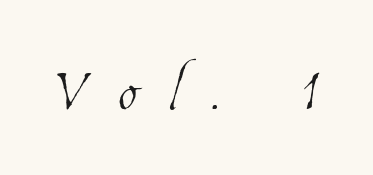
The image shows 76 px thin, condensed type; set unusually wide letter spacing (+0.41 em), not underlined; low stroke contrast and a medium x-height.
